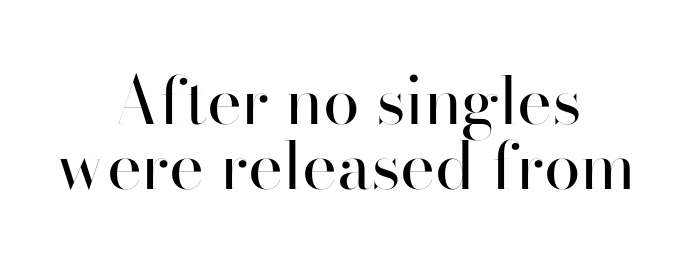
{"serif": "no", "italic": "no", "bold": "no", "weight": "regular", "width": "normal", "stroke_contrast": "high", "x_height": "small", "monospaced": "no", "underline": "no", "align": "center", "line_spacing": "tight", "line_spacing_ratio": 0.98, "letter_spacing": "normal", "letter_spacing_em": 0.0, "glyph_px": 66}
